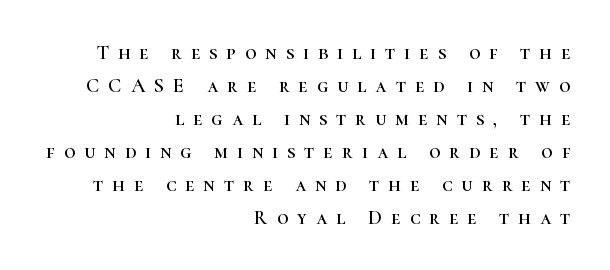
{"italic": "no", "underline": "no", "align": "right", "line_spacing": "normal", "line_spacing_ratio": 1.65, "letter_spacing": "wide", "letter_spacing_em": 0.45, "glyph_px": 20}
